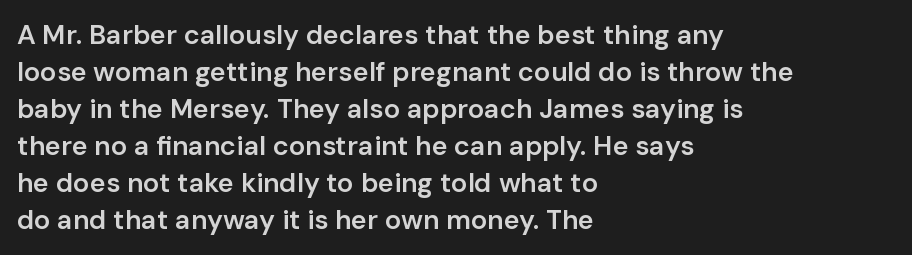
Nobody touched the tracking dial on this one. The space between consecutive lines is moderate. The area under the type is left untouched. Posture: straight, roman, zero tilt. The glyphs have the mass of a demibold cut, below bold.
